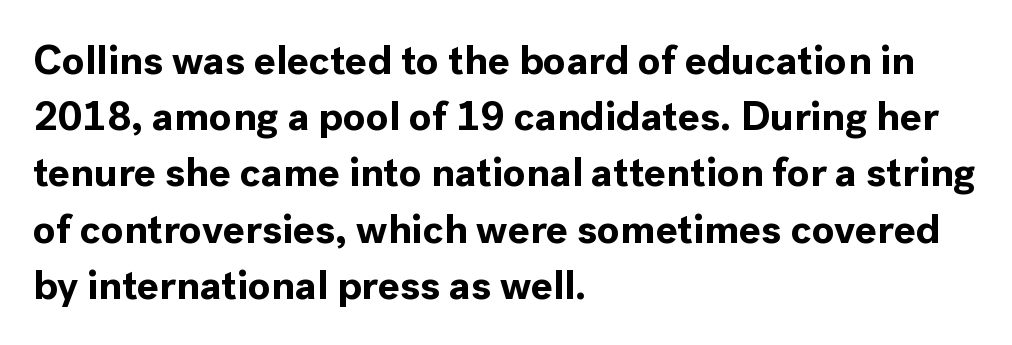
{"serif": "no", "italic": "no", "bold": "yes", "weight": "bold", "width": "normal", "x_height": "medium", "monospaced": "no", "underline": "no", "align": "left", "line_spacing": "normal", "line_spacing_ratio": 1.37, "letter_spacing": "normal", "letter_spacing_em": 0.0, "glyph_px": 41}
